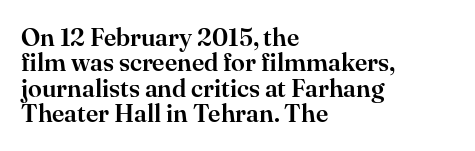
Each row of text sits above clean, open space. Nobody touched the tracking dial on this one. Posture: upright roman. Vertically, the passage feels compressed, each row crowding the next. In CSS terms this would be text-align: left.
